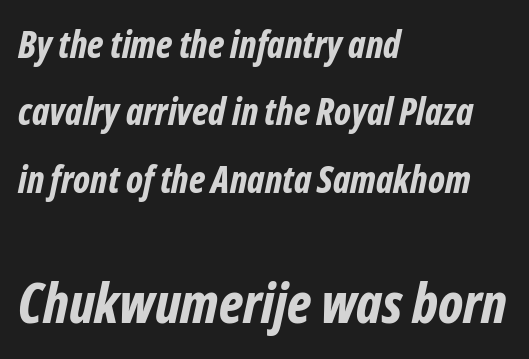
Q: Is the text bold? A: Yes.
Q: Is the text italic (slanted)? A: Yes, it leans right by about 12 degrees.
Q: Is the text underlined? A: No.
Q: How is the paragraph aligned? A: Left-aligned.
Q: Is the spacing between letters normal or unusually wide? A: Normal.
Q: Which block of text is set in a larger size, the first (top) or the second (bottom)? A: The second (bottom) one.
Q: Width (condensed, normal, or wide)? A: Condensed.
Q: Stroke contrast? A: Low.
Q: x-height? A: Medium.
Q: Monospaced? A: No.
